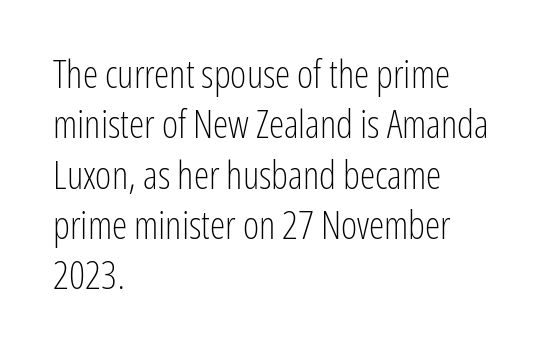
A normal amount of white space separates one row of letters from the next. Nothing unusual about the tracking: characters are spaced as the font intends. No word sits above an underline. The strokes carry an ordinary text weight at most. A student would call this left alignment; a typographer would say flush left, rag right. The rendering uses natural spacing where letterforms have individual widths.
